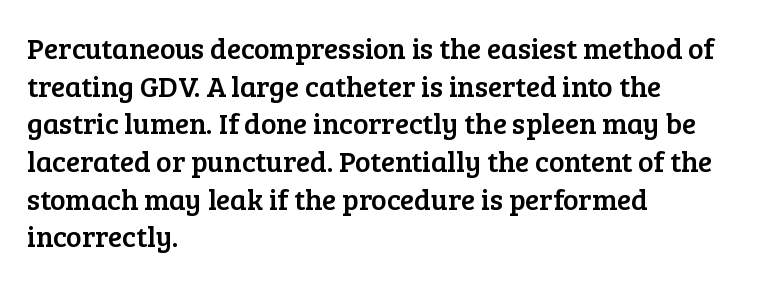
Note: serifs present on the glyphs. The letters advance in unequal steps, a hallmark of proportional type. Descenders hang freely into open space. These lines are set flush left with a ragged right edge. Does extra space separate the letters? No, they use regular spacing. Rendered with straight, roman letterforms.
